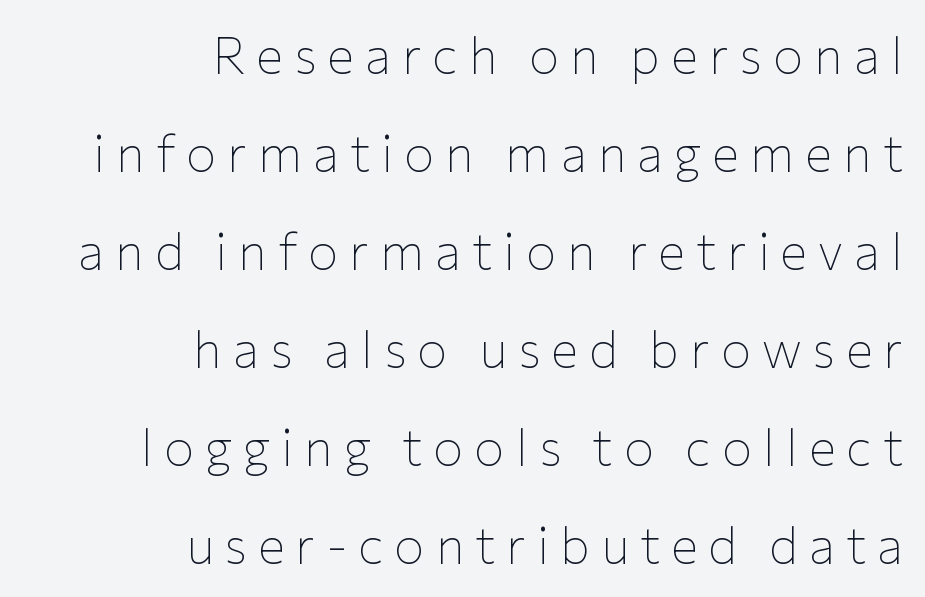
Regarding leading, the lines here are spaced well apart. Looks like regular typesetting: each glyph gets only the width it needs. Heaviness? Minimal to ordinary, like unemphasized prose. Check the space under the baseline: it is left empty.
